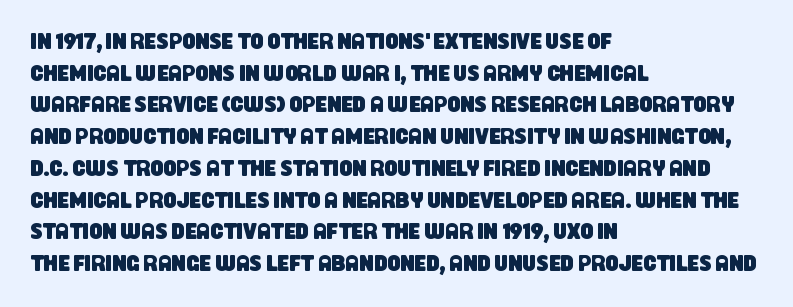
Q: Is the text underlined? A: No.
Q: How is the paragraph aligned? A: Left-aligned.
Q: Is the spacing between letters normal or unusually wide? A: Normal.
Q: Is the spacing between lines tight, normal or loose? A: Normal.
